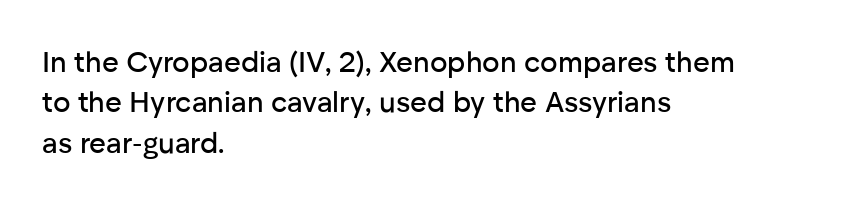
The image shows 29 px sans-serif type, upright; set left-aligned, normal line spacing (1.39x), normal letter spacing, not underlined; low stroke contrast and a medium x-height.
